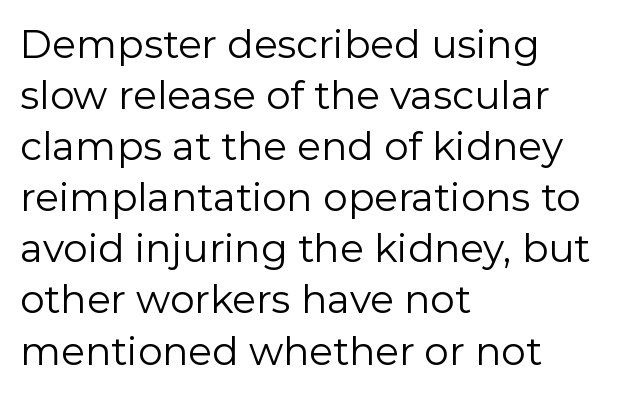
{"serif": "no", "italic": "no", "bold": "no", "weight": "regular", "width": "normal", "stroke_contrast": "low", "x_height": "medium", "monospaced": "no", "underline": "no", "align": "left", "line_spacing": "normal", "line_spacing_ratio": 1.31, "letter_spacing": "normal", "letter_spacing_em": 0.0, "glyph_px": 39}
